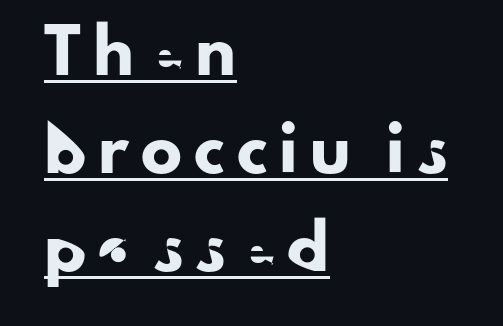
Q: Is the text italic (slanted)? A: No, it is upright.
Q: Is the typeface a serif or a sans-serif typeface? A: Sans-serif.
Q: Is the text underlined? A: Yes.
Q: How is the paragraph aligned? A: Left-aligned.
Q: Is the spacing between letters normal or unusually wide? A: Unusually wide.
Q: Is the spacing between lines tight, normal or loose? A: Loose.
Q: Width (condensed, normal, or wide)? A: Normal.
Q: Stroke contrast? A: Low.
Q: x-height? A: Small.
Q: Monospaced? A: No.
